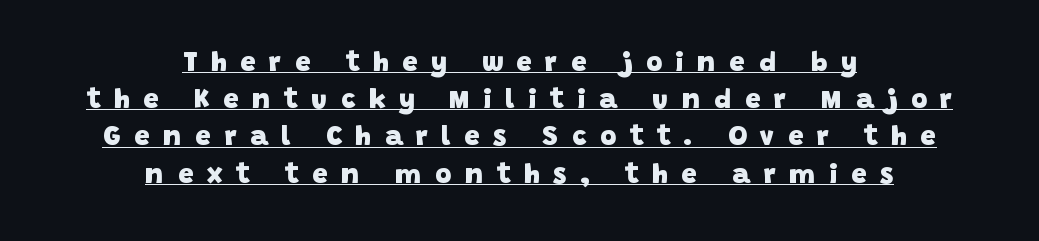
The image shows 28 px heavy sans-serif type; set centered, normal line spacing (1.33x), unusually wide letter spacing (+0.48 em), underlined; low stroke contrast and a large x-height.
